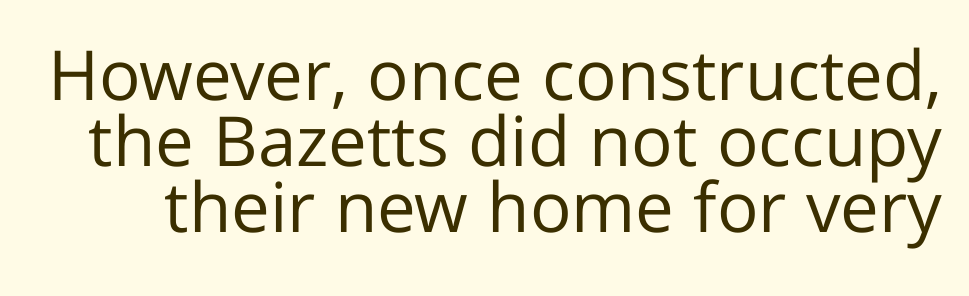
{"serif": "no", "italic": "no", "bold": "no", "weight": "regular", "width": "normal", "stroke_contrast": "low", "x_height": "medium", "monospaced": "no", "underline": "no", "line_spacing": "tight", "line_spacing_ratio": 0.96, "letter_spacing": "normal", "letter_spacing_em": 0.0, "glyph_px": 69}
